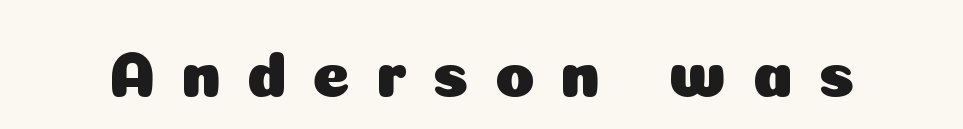
Q: Is the text italic (slanted)? A: No, it is upright.
Q: Is the typeface a serif or a sans-serif typeface? A: Sans-serif.
Q: Is the text underlined? A: No.
Q: Is the spacing between letters normal or unusually wide? A: Unusually wide.
Q: Width (condensed, normal, or wide)? A: Normal.
Q: Stroke contrast? A: Low.
Q: x-height? A: Medium.
Q: Monospaced? A: No.
